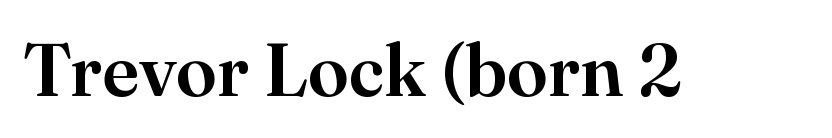
The image shows 74 px serif type, upright; set normal letter spacing, not underlined; high stroke contrast and a small x-height.
